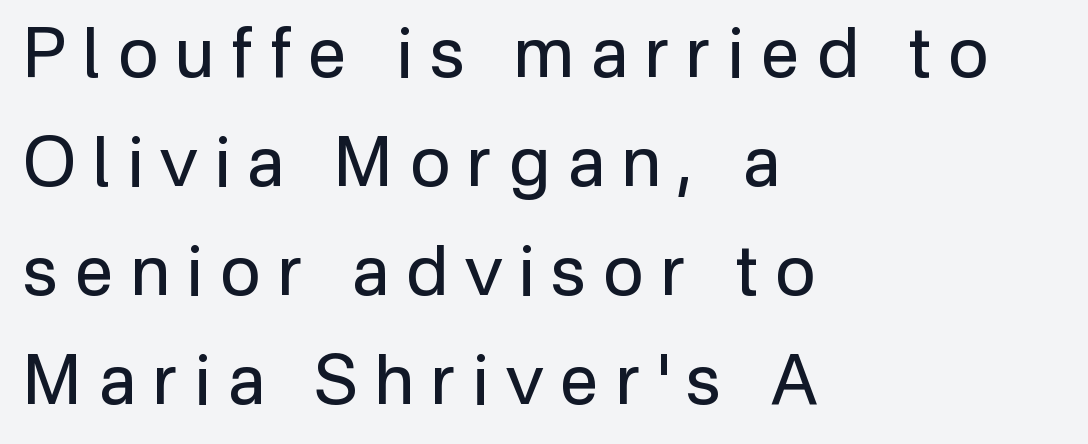
{"serif": "no", "italic": "no", "bold": "no", "weight": "regular", "width": "normal", "stroke_contrast": "low", "x_height": "medium", "monospaced": "no", "underline": "no", "align": "left", "line_spacing": "normal", "line_spacing_ratio": 1.58, "letter_spacing": "wide", "letter_spacing_em": 0.25, "glyph_px": 69}
